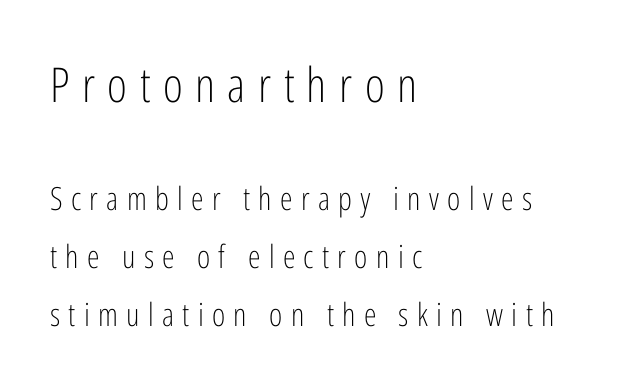
{"serif": "no", "italic": "no", "bold": "no", "weight": "light", "width": "condensed", "stroke_contrast": "low", "x_height": "medium", "monospaced": "no", "underline": "no", "align": "left", "line_spacing_ratio": 1.81, "letter_spacing": "wide", "letter_spacing_em": 0.26, "larger_block": "first", "size_ratio": 1.5, "glyph_px": 48}
